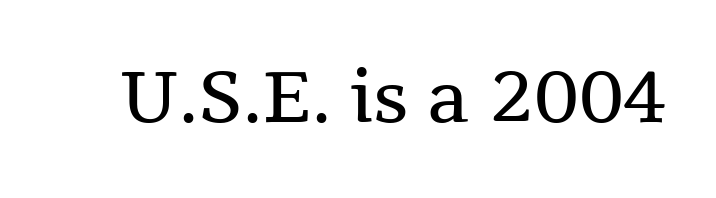
{"serif": "yes", "italic": "no", "bold": "no", "weight": "regular", "width": "normal", "stroke_contrast": "medium", "x_height": "medium", "monospaced": "no", "underline": "no", "letter_spacing": "normal", "letter_spacing_em": 0.0, "glyph_px": 72}
